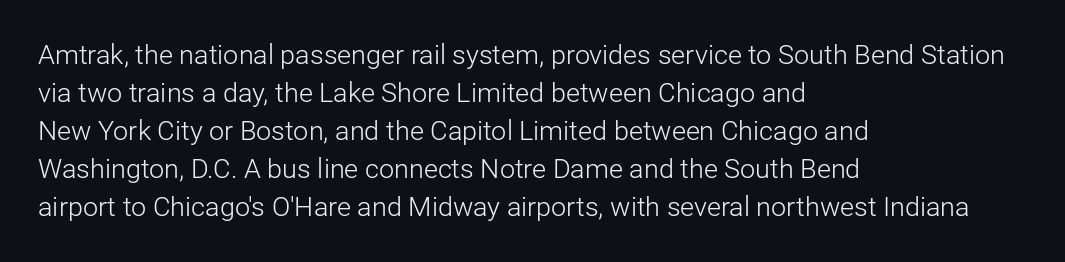
{"italic": "no", "bold": "no", "underline": "no", "align": "left", "line_spacing": "normal", "line_spacing_ratio": 1.41, "letter_spacing": "normal", "letter_spacing_em": 0.0, "glyph_px": 27}
